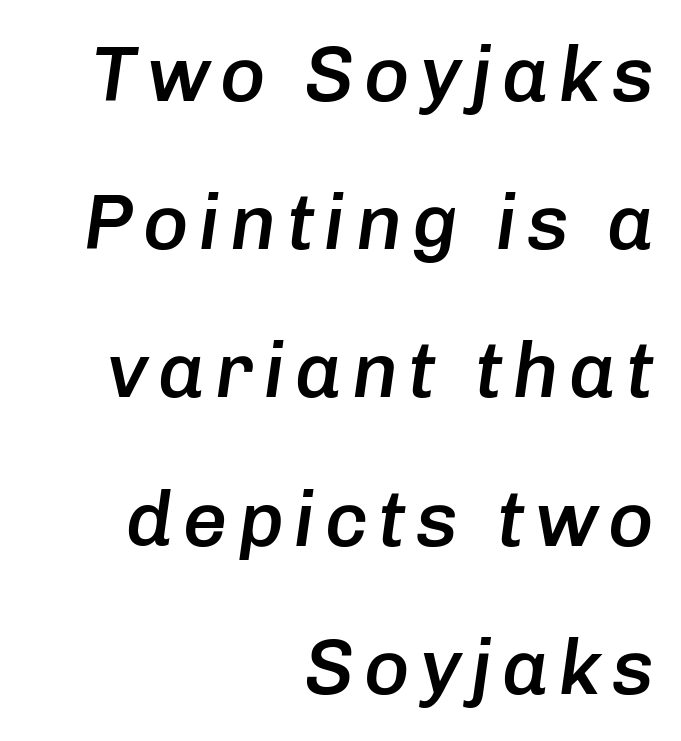
Is there much room between lines? Yes — plenty of vertical air separates them. The specimen reads as italic at a glance. Each row of text sits above clean, open space. Proportional: the letters do not fall into vertical columns. Where is the straight margin? On the right. The passage shown is semibold, sitting just below true bold.
